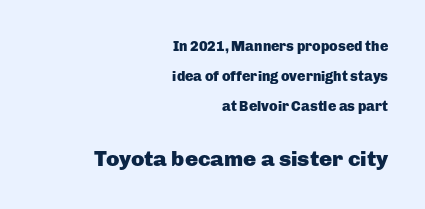
This sample uses an upright cut, with every glyph sitting square on the baseline. The passage shown stacks its lines with a broad gap. The rendering anchors every line to the right-hand side. Strokes here are thick enough to call this a true bold. This layout puts the modest block above and the oversized block below.
